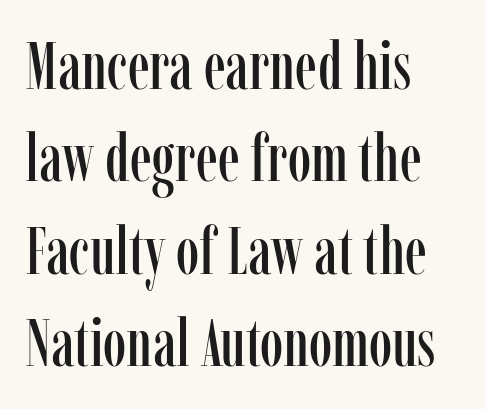
The image shows 67 px condensed serif type, upright; set left-aligned, normal line spacing (1.38x), normal letter spacing, not underlined; low stroke contrast and a medium x-height.
